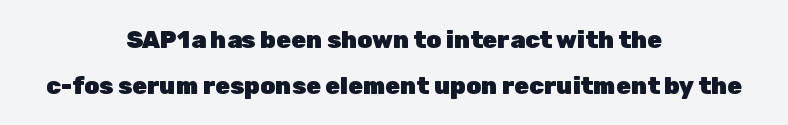
The image shows 24 px bold type, upright; set centered, loose line spacing (1.91x), normal letter spacing, not underlined.
